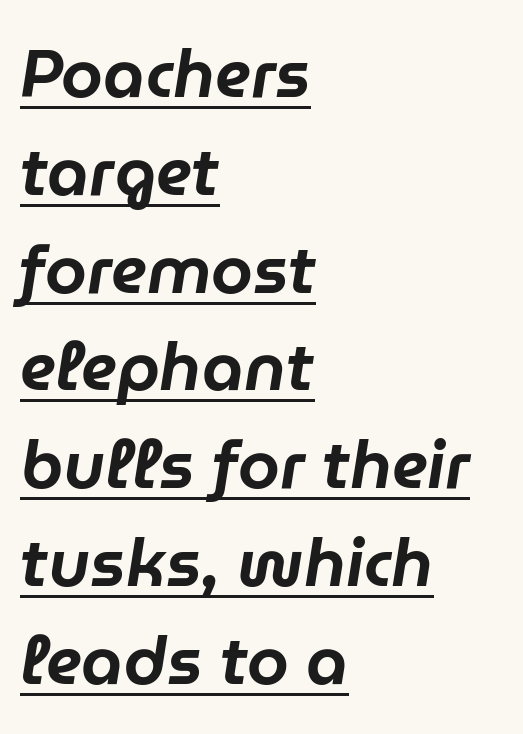
Letter spacing: default. The typesetter chose a ragged-right arrangement here. Tall strokes in this sample are angled rather than plumb. The rendering uses natural spacing where letterforms have individual widths. Baseline-to-baseline distance is the conventional proportion of letter height. The lettering is marked with a stroke running underneath it.
